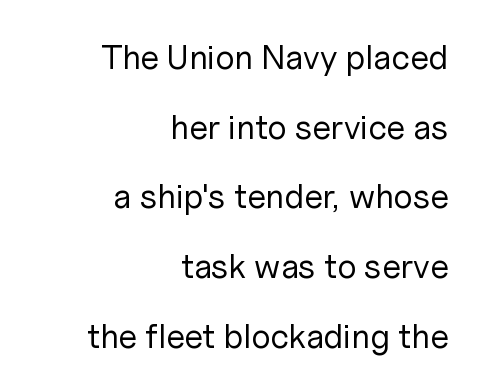
{"serif": "no", "italic": "no", "bold": "no", "weight": "regular", "width": "normal", "stroke_contrast": "low", "x_height": "medium", "monospaced": "no", "underline": "no", "align": "right", "line_spacing": "loose", "line_spacing_ratio": 2.05, "letter_spacing": "normal", "letter_spacing_em": 0.0, "glyph_px": 34}
